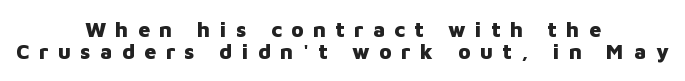
Is there any slant? The stems are plumb. The face used here is rendered with a markedly widened letterfit. Neither beginnings nor endings align; midpoints do. On the weight axis this lands at bold, roughly 700. Each new line begins almost immediately beneath the previous one. The string is rendered with underlining switched off.
